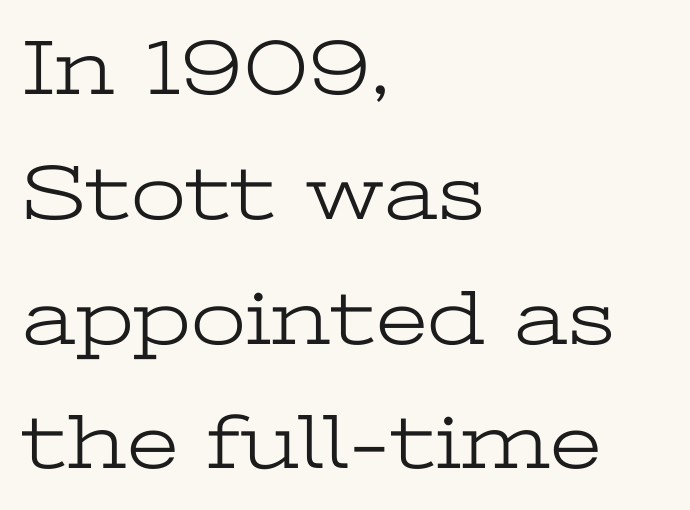
Q: Is the text bold? A: No.
Q: Is the text italic (slanted)? A: No, it is upright.
Q: Is the typeface a serif or a sans-serif typeface? A: Serif.
Q: Is the text underlined? A: No.
Q: How is the paragraph aligned? A: Left-aligned.
Q: Is the spacing between letters normal or unusually wide? A: Normal.
Q: Is the spacing between lines tight, normal or loose? A: Normal.
Q: Width (condensed, normal, or wide)? A: Wide.
Q: Stroke contrast? A: Low.
Q: x-height? A: Medium.
Q: Monospaced? A: No.
